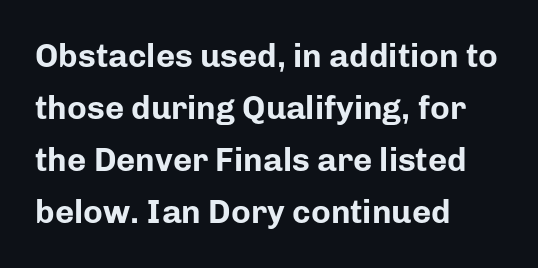
Q: Is the text bold? A: Yes.
Q: Is the text italic (slanted)? A: No, it is upright.
Q: Is the typeface a serif or a sans-serif typeface? A: Sans-serif.
Q: Is the text underlined? A: No.
Q: How is the paragraph aligned? A: Left-aligned.
Q: Is the spacing between letters normal or unusually wide? A: Normal.
Q: Is the spacing between lines tight, normal or loose? A: Normal.
Q: Width (condensed, normal, or wide)? A: Normal.
Q: Stroke contrast? A: Low.
Q: x-height? A: Medium.
Q: Monospaced? A: No.
